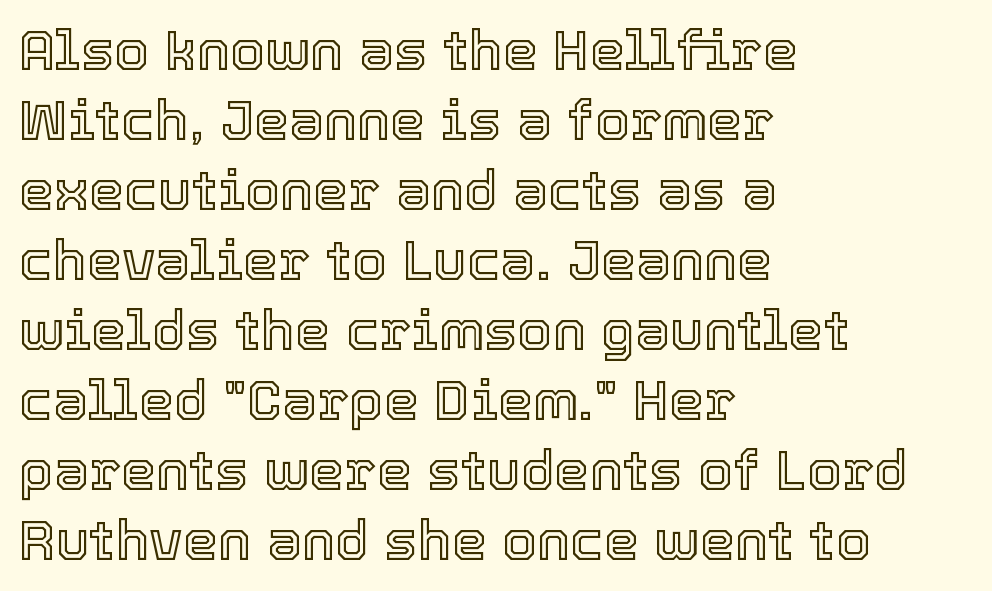
The image shows 56 px text type, upright; set left-aligned, normal line spacing (1.25x), normal letter spacing, not underlined; a medium x-height.
